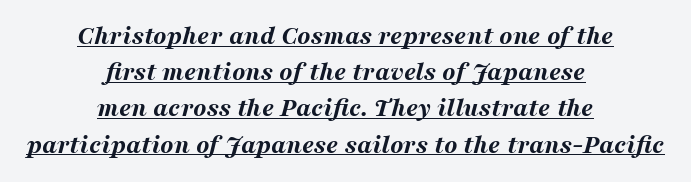
Q: Is the text bold? A: Yes.
Q: Is the text italic (slanted)? A: Yes, it leans right by about 16 degrees.
Q: Is the text underlined? A: Yes.
Q: How is the paragraph aligned? A: Centered.
Q: Is the spacing between letters normal or unusually wide? A: Normal.
Q: Is the spacing between lines tight, normal or loose? A: Normal.
